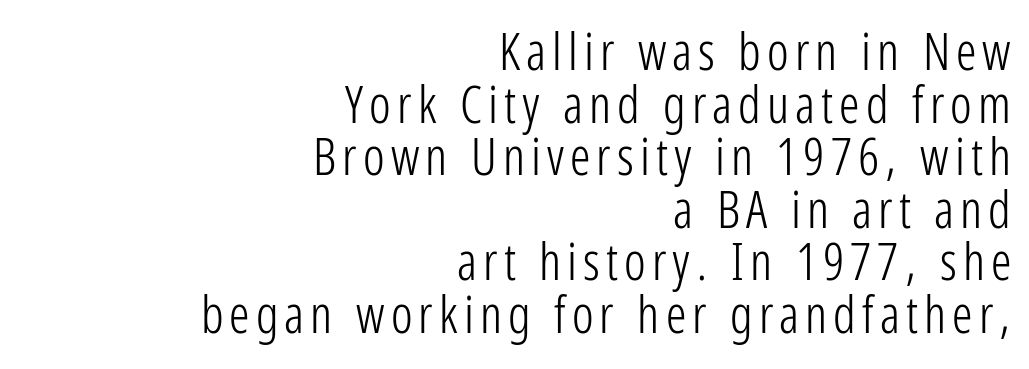
The paragraph shown leans on its right margin. A typesetter would call this proportional, since set widths differ per character. A typesetter would mark this as roman, not italic. These glyphs show unthickened strokes, regular width or finer. Classification — sans serif.
